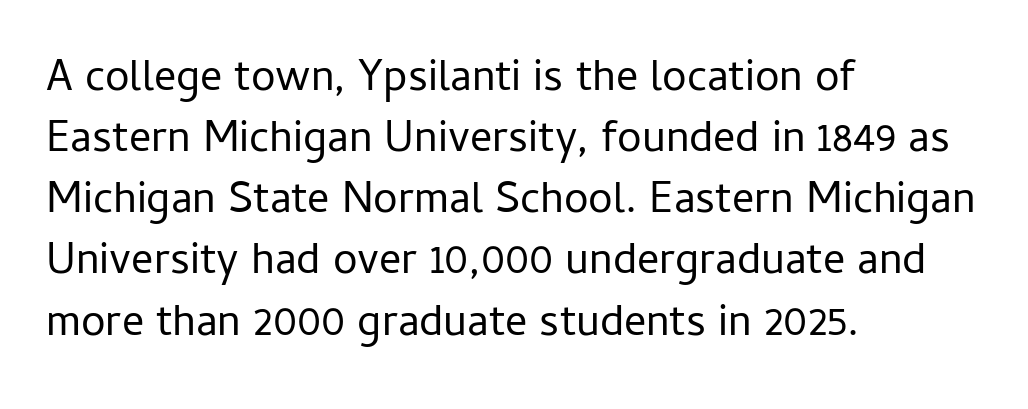
Q: Is the text bold? A: No.
Q: Is the text italic (slanted)? A: No, it is upright.
Q: Is the typeface a serif or a sans-serif typeface? A: Sans-serif.
Q: Is the text underlined? A: No.
Q: How is the paragraph aligned? A: Left-aligned.
Q: Is the spacing between letters normal or unusually wide? A: Normal.
Q: Is the spacing between lines tight, normal or loose? A: Normal.
Q: Width (condensed, normal, or wide)? A: Normal.
Q: Stroke contrast? A: Low.
Q: x-height? A: Medium.
Q: Monospaced? A: No.
